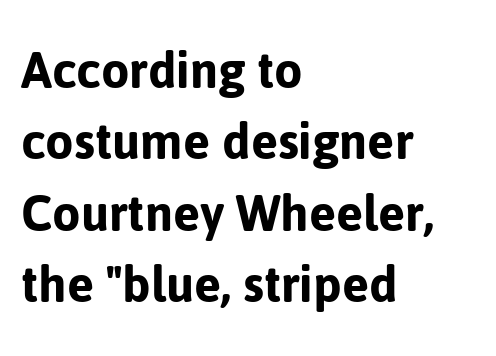
The letters advance in unequal steps, a hallmark of proportional type. A roman cut, with each character standing at attention. The lines are quadded left. The face used here is a sans, in the tradition of grotesques and geometrics.
